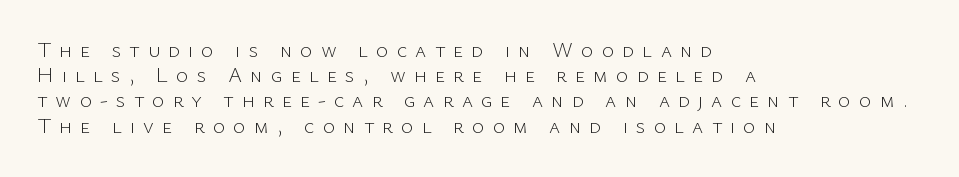
A student would call this left alignment; a typographer would say flush left, rag right. Is there any slant? The stems are plumb. The face looks like a standard text weight, possibly lighter. Tracking value appears strongly positive — letters spread wide. The zone under the glyphs is completely vacant.
